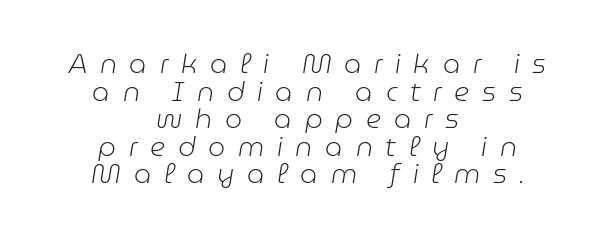
{"italic": "yes", "lean": "right", "slant_degrees": 9, "bold": "no", "underline": "no", "align": "center", "line_spacing": "tight", "line_spacing_ratio": 1.02, "letter_spacing": "wide", "letter_spacing_em": 0.47, "glyph_px": 27}
